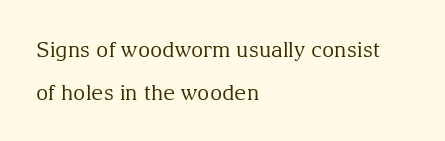
A typesetter would call this leading open, well beyond the default. Heaviness? Minimal to ordinary, like unemphasized prose. Just letters on the line, the space beneath them empty. Words appear dense and cohesive because spacing is normal.
